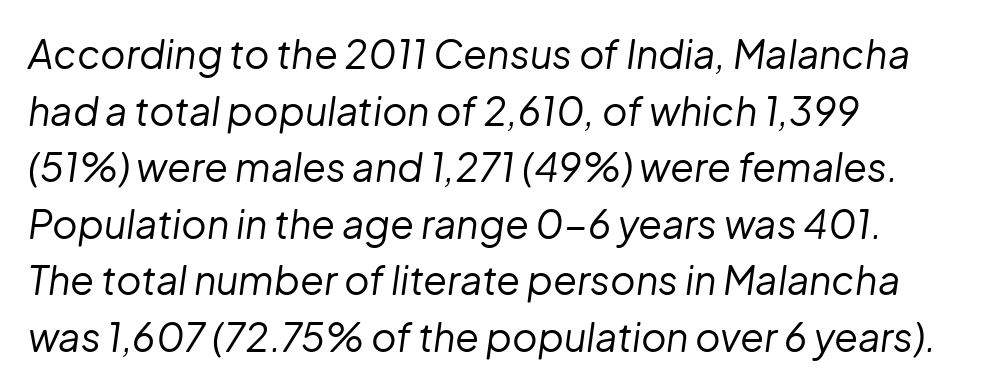
The image shows 39 px regular-weight type, italic (leaning right); set left-aligned, normal line spacing (1.45x), normal letter spacing, not underlined; low stroke contrast and a medium x-height.
